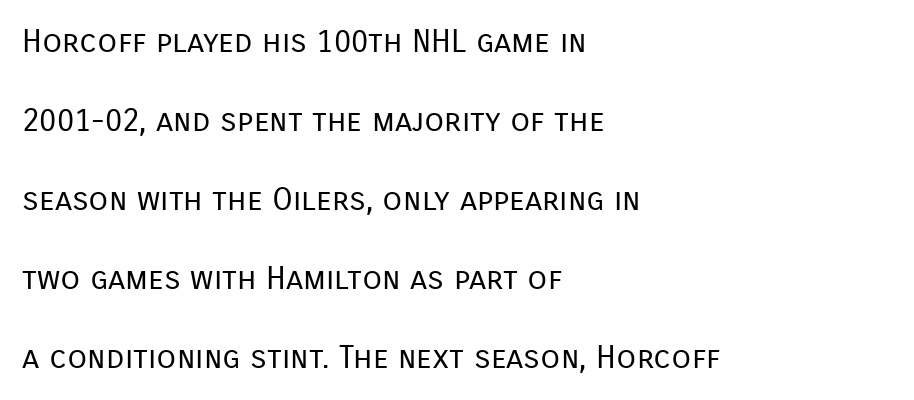
Q: Is the text bold? A: No.
Q: Is the text italic (slanted)? A: No, it is upright.
Q: Is the typeface a serif or a sans-serif typeface? A: Sans-serif.
Q: Is the text underlined? A: No.
Q: How is the paragraph aligned? A: Left-aligned.
Q: Is the spacing between letters normal or unusually wide? A: Normal.
Q: Is the spacing between lines tight, normal or loose? A: Loose.
Q: Width (condensed, normal, or wide)? A: Normal.
Q: Stroke contrast? A: Low.
Q: x-height? A: Medium.
Q: Monospaced? A: No.
